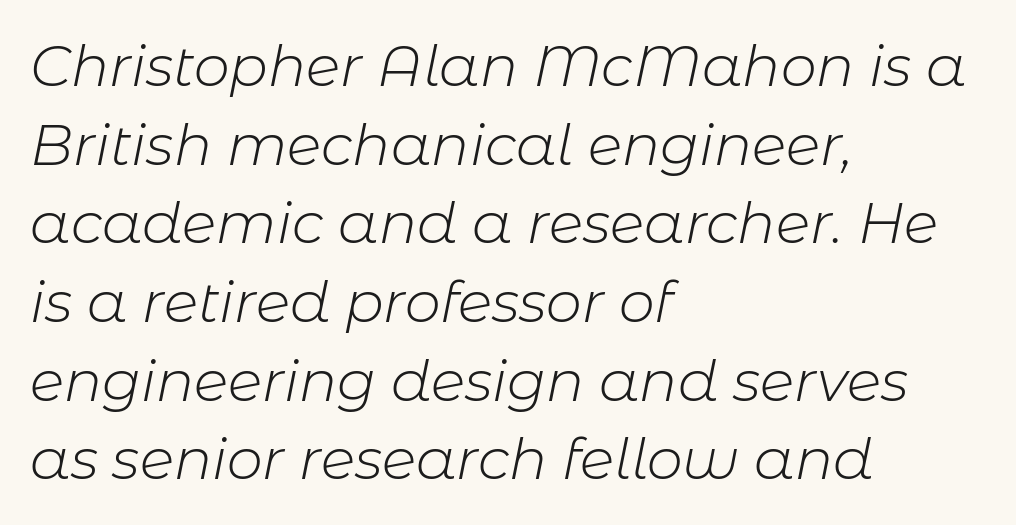
Q: Is the text bold? A: No.
Q: Is the text italic (slanted)? A: Yes, it leans right by about 11 degrees.
Q: Is the text underlined? A: No.
Q: How is the paragraph aligned? A: Left-aligned.
Q: Is the spacing between letters normal or unusually wide? A: Normal.
Q: Is the spacing between lines tight, normal or loose? A: Normal.
Q: Width (condensed, normal, or wide)? A: Normal.
Q: Stroke contrast? A: Low.
Q: x-height? A: Medium.
Q: Monospaced? A: No.
